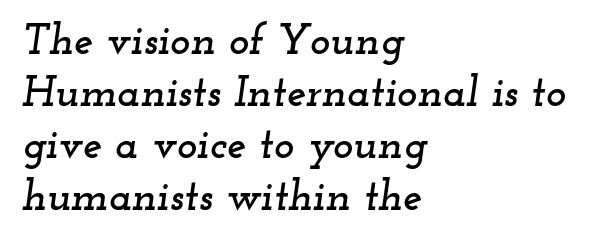
The rendering uses natural spacing where letterforms have individual widths. A typesetter would label this face a serif. The letters are slanted; this is an italic face. Each line starts at the same left margin while the right side varies. There is no visible air inserted between adjacent glyphs.
